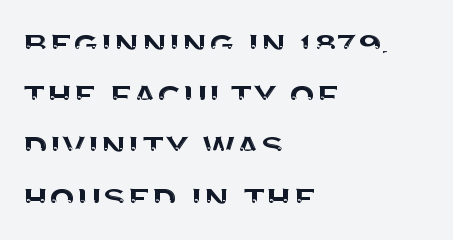
The image shows 42 px sans-serif type, upright; set left-aligned, line spacing 1.22x, normal letter spacing, not underlined; medium stroke contrast and a large x-height.
